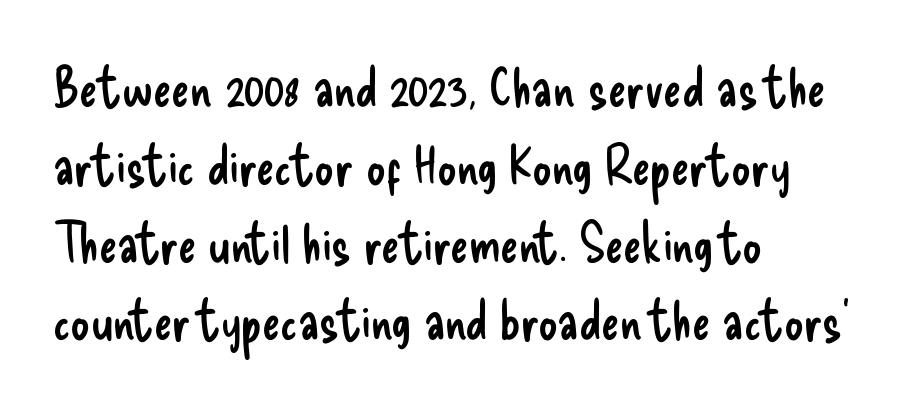
These lines are composed in type without serifs. The passage shown is typed in a proportional face where columns would drift. The typesetting does not lean heavy: it is not bold. A student would call this left alignment; a typographer would say flush left, rag right.
